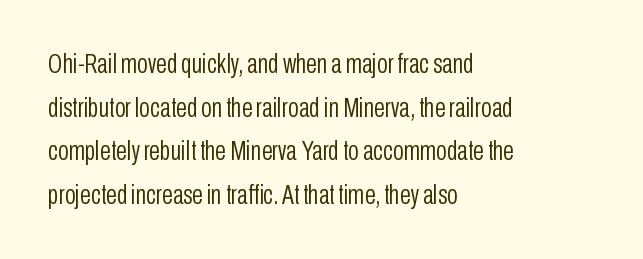
Q: Is the text bold? A: No.
Q: Is the text italic (slanted)? A: No, it is upright.
Q: Is the typeface a serif or a sans-serif typeface? A: Sans-serif.
Q: Is the text underlined? A: No.
Q: How is the paragraph aligned? A: Left-aligned.
Q: Is the spacing between letters normal or unusually wide? A: Normal.
Q: Is the spacing between lines tight, normal or loose? A: Normal.
Q: Width (condensed, normal, or wide)? A: Condensed.
Q: Stroke contrast? A: Low.
Q: x-height? A: Medium.
Q: Monospaced? A: No.
